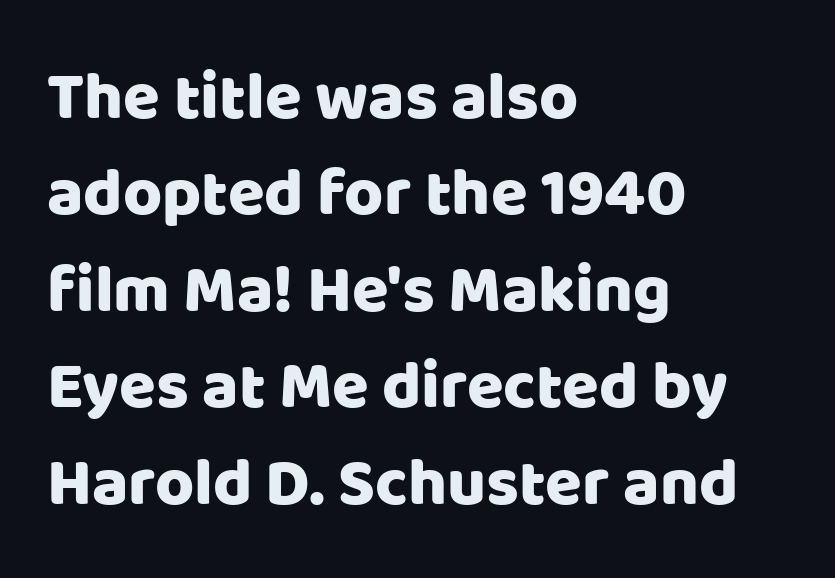
Q: Is the text italic (slanted)? A: No, it is upright.
Q: Is the typeface a serif or a sans-serif typeface? A: Sans-serif.
Q: Is the text underlined? A: No.
Q: How is the paragraph aligned? A: Left-aligned.
Q: Is the spacing between letters normal or unusually wide? A: Normal.
Q: Is the spacing between lines tight, normal or loose? A: Normal.
Q: Width (condensed, normal, or wide)? A: Normal.
Q: Stroke contrast? A: Low.
Q: x-height? A: Large.
Q: Monospaced? A: No.
